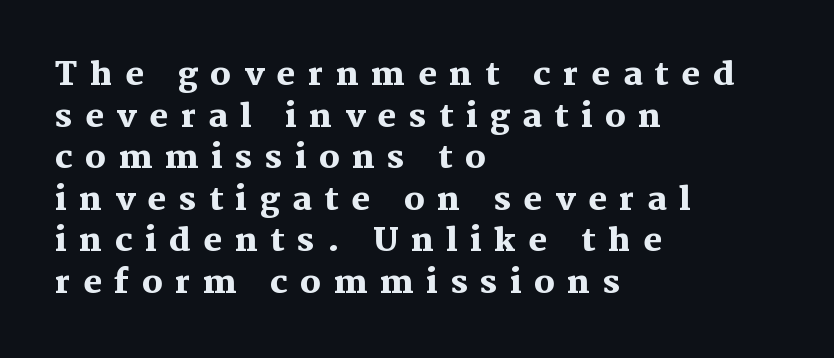
Q: Is the text bold? A: Yes.
Q: Is the text italic (slanted)? A: No, it is upright.
Q: Is the typeface a serif or a sans-serif typeface? A: Serif.
Q: Is the text underlined? A: No.
Q: How is the paragraph aligned? A: Left-aligned.
Q: Is the spacing between letters normal or unusually wide? A: Unusually wide.
Q: Is the spacing between lines tight, normal or loose? A: Normal.
Q: Width (condensed, normal, or wide)? A: Normal.
Q: Stroke contrast? A: Medium.
Q: x-height? A: Medium.
Q: Monospaced? A: No.
